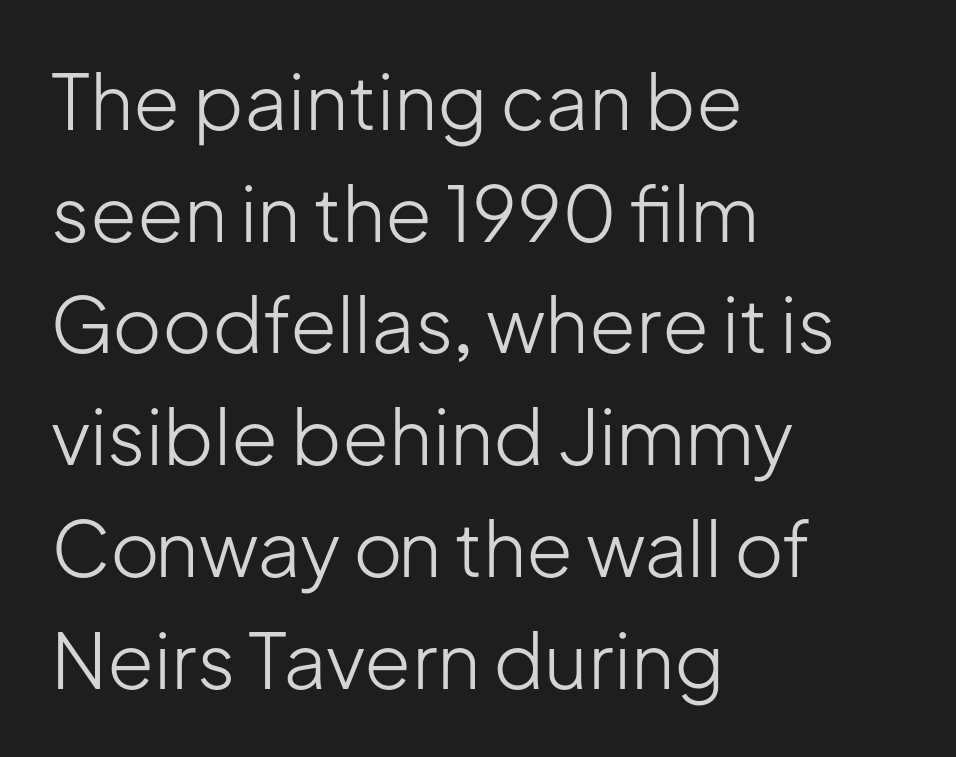
Note the varied advance widths — an 'i' is clearly narrower than an 'm'. Left-aligned paragraph, ragged on the right. Vertically, the passage feels balanced, rows spaced as you'd expect. Is this a sans? Yes — the strokes have no serifs. Decoration check: the copy has no underline.
